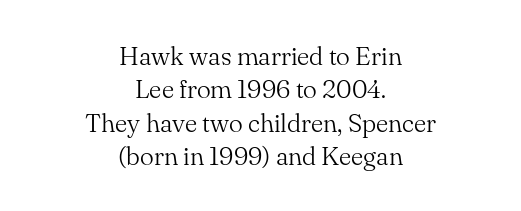
Q: Is the text bold? A: No.
Q: Is the text italic (slanted)? A: No, it is upright.
Q: Is the text underlined? A: No.
Q: How is the paragraph aligned? A: Centered.
Q: Is the spacing between letters normal or unusually wide? A: Normal.
Q: Is the spacing between lines tight, normal or loose? A: Normal.
